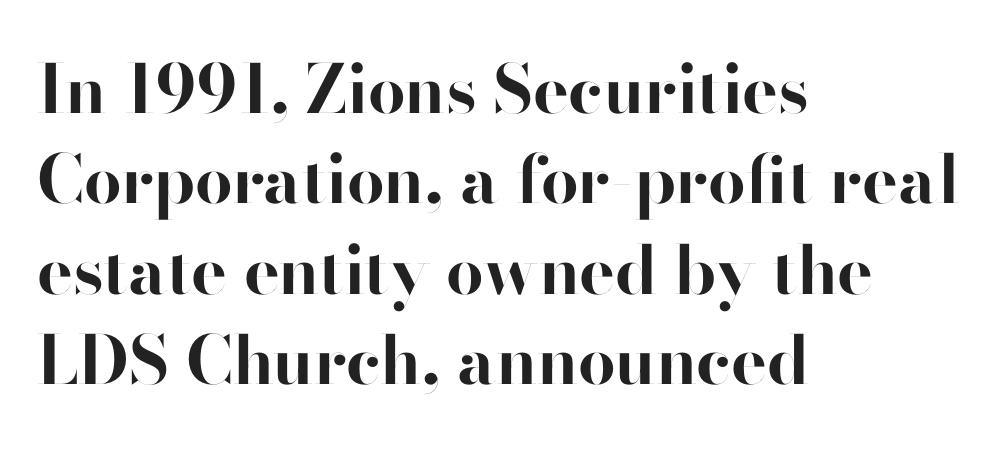
Q: Is the text bold? A: Yes.
Q: Is the text italic (slanted)? A: No, it is upright.
Q: Is the typeface a serif or a sans-serif typeface? A: Sans-serif.
Q: Is the text underlined? A: No.
Q: How is the paragraph aligned? A: Left-aligned.
Q: Is the spacing between letters normal or unusually wide? A: Normal.
Q: Is the spacing between lines tight, normal or loose? A: Normal.
Q: Width (condensed, normal, or wide)? A: Normal.
Q: Stroke contrast? A: High.
Q: x-height? A: Small.
Q: Monospaced? A: No.
